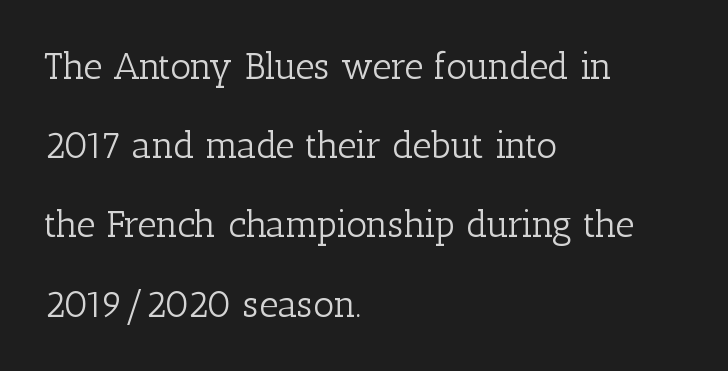
Q: Is the text bold? A: No.
Q: Is the text italic (slanted)? A: No, it is upright.
Q: Is the typeface a serif or a sans-serif typeface? A: Serif.
Q: Is the text underlined? A: No.
Q: How is the paragraph aligned? A: Left-aligned.
Q: Is the spacing between letters normal or unusually wide? A: Normal.
Q: Is the spacing between lines tight, normal or loose? A: Loose.
Q: Width (condensed, normal, or wide)? A: Normal.
Q: Stroke contrast? A: Low.
Q: x-height? A: Medium.
Q: Monospaced? A: No.
